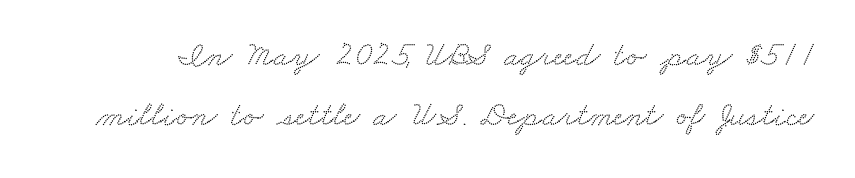
Q: Is the typeface a serif or a sans-serif typeface? A: Serif.
Q: Is the text underlined? A: No.
Q: Is the spacing between letters normal or unusually wide? A: Normal.
Q: Width (condensed, normal, or wide)? A: Wide.
Q: Stroke contrast? A: Low.
Q: x-height? A: Small.
Q: Monospaced? A: No.
